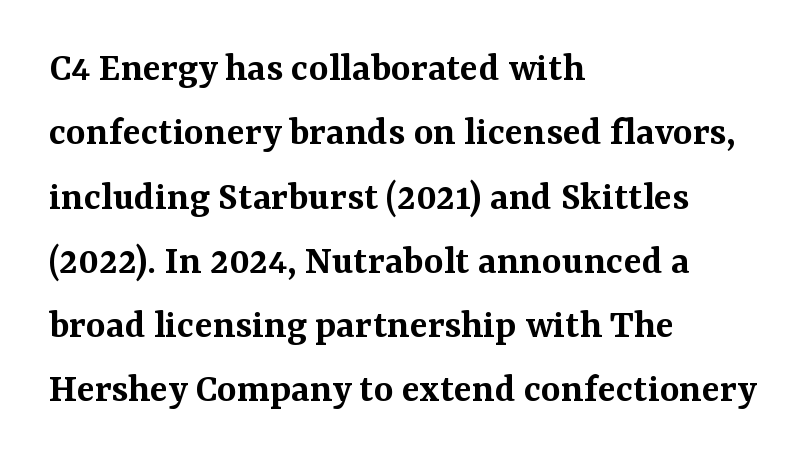
Character widths vary here, with narrow letters taking less room than wide ones. Its strokes are somewhat broadened, the hallmark of semibold type. Look at the bottom of the vertical strokes: they flare into serifs here. A classic flush-left, rag-right setting is used for this passage. The lines sit at an ordinary, default distance from one another.
